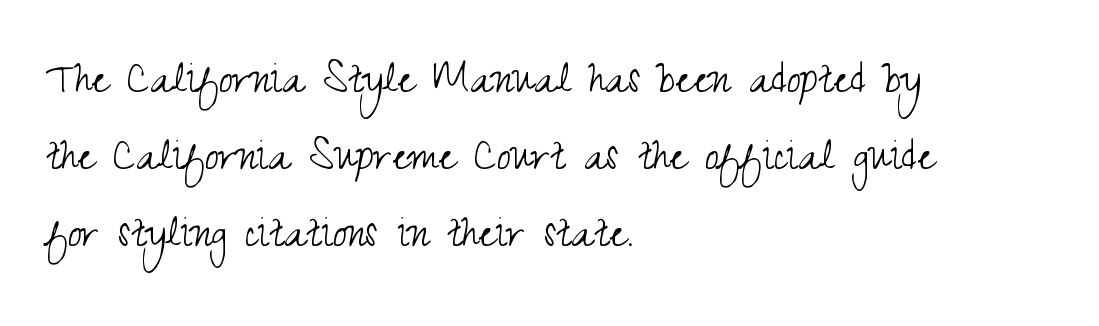
Each row of text sits above clean, open space. Leading: standard. Reading down the block, your eye returns to a fixed left position each line. Inter-character spacing is left at the font's built-in metrics.
